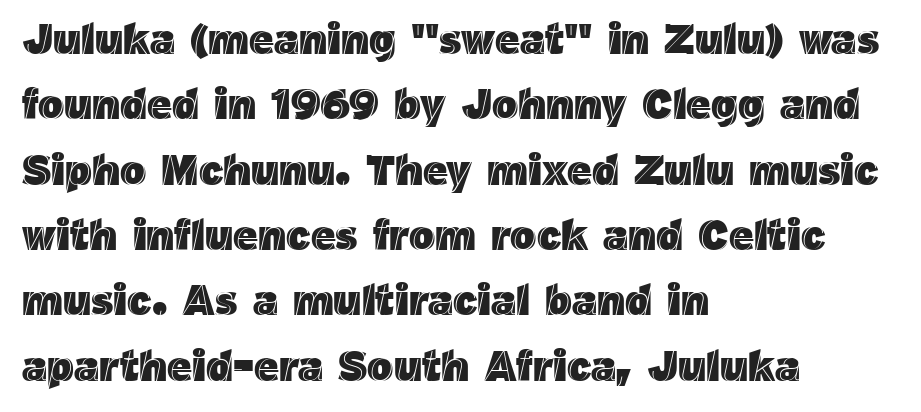
The paragraph shown leans on its left margin. This sample has the flowing, uneven cadence of proportional lettering. The area under the type is left untouched. Is the letter spacing exaggerated? No — it looks like the ordinary default.
